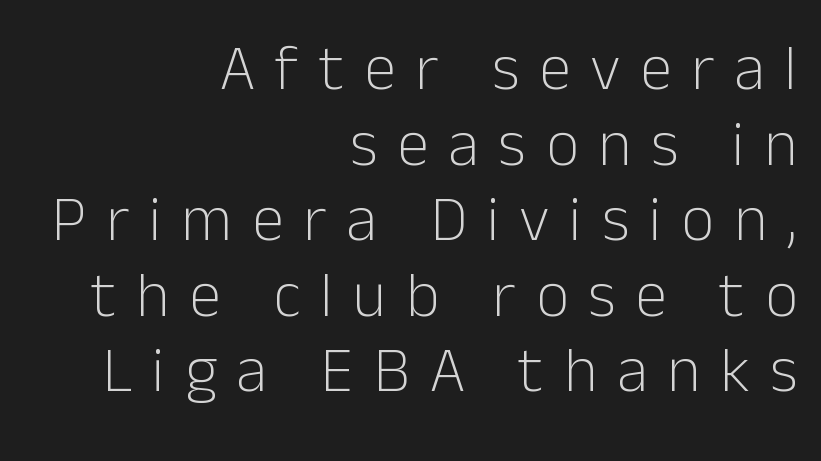
{"serif": "no", "italic": "no", "bold": "no", "weight": "light", "width": "normal", "stroke_contrast": "low", "x_height": "medium", "monospaced": "no", "underline": "no", "align": "right", "line_spacing_ratio": 1.18, "letter_spacing": "wide", "letter_spacing_em": 0.31, "glyph_px": 64}
